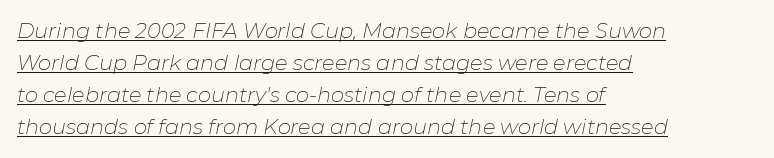
{"italic": "yes", "lean": "right", "slant_degrees": 11, "bold": "no", "underline": "yes", "align": "left", "line_spacing": "normal", "line_spacing_ratio": 1.53, "letter_spacing": "normal", "letter_spacing_em": 0.0, "glyph_px": 21}
